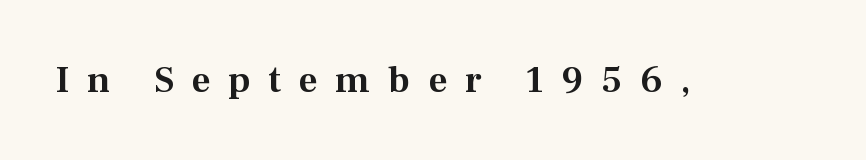
Q: Is the text italic (slanted)? A: No, it is upright.
Q: Is the typeface a serif or a sans-serif typeface? A: Serif.
Q: Is the text underlined? A: No.
Q: Is the spacing between letters normal or unusually wide? A: Unusually wide.
Q: Width (condensed, normal, or wide)? A: Normal.
Q: Stroke contrast? A: Medium.
Q: x-height? A: Medium.
Q: Monospaced? A: No.
